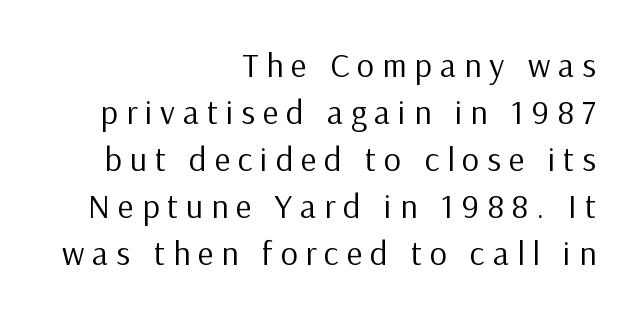
Leftover space on each line is placed entirely before the opening word. No italicization has been applied; the sample stays upright. Each letter's strokes conclude bluntly, with no projecting serifs. Rule under the text: the space is simply empty.
